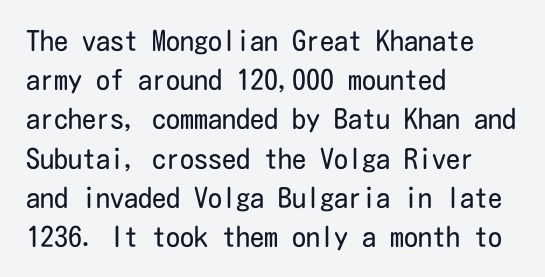
{"serif": "no", "italic": "no", "bold": "no", "weight": "regular", "width": "condensed", "stroke_contrast": "low", "x_height": "medium", "underline": "no", "align": "left", "line_spacing": "normal", "line_spacing_ratio": 1.4, "letter_spacing": "normal", "letter_spacing_em": 0.0, "glyph_px": 28}
